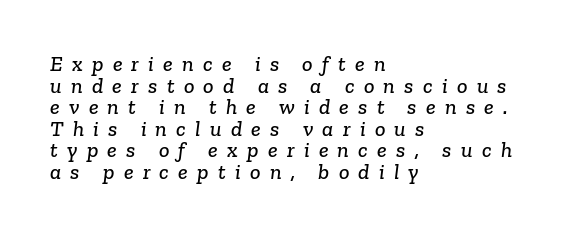
{"underline": "no", "align": "left", "line_spacing": "tight", "line_spacing_ratio": 0.98, "letter_spacing": "wide", "letter_spacing_em": 0.42, "glyph_px": 22}
